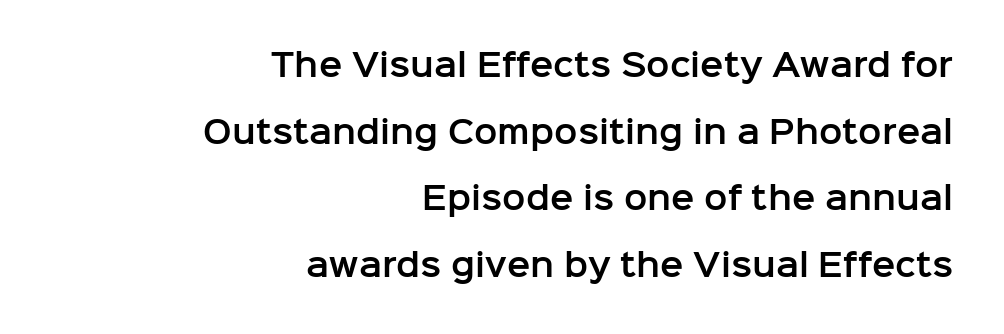
{"serif": "no", "italic": "no", "width": "normal", "stroke_contrast": "low", "x_height": "medium", "monospaced": "no", "underline": "no", "align": "right", "line_spacing": "loose", "line_spacing_ratio": 2.15, "letter_spacing": "normal", "letter_spacing_em": 0.0, "glyph_px": 31}
